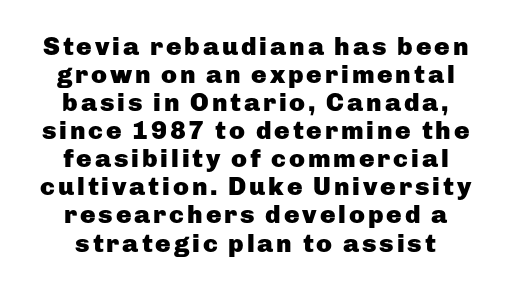
What weight is shown? A full bold with thick strokes. The axis of the letterforms is exactly vertical. The space between consecutive lines is stingy. This rendering uses center alignment, leaving both contours irregular but symmetric. Just letters on the line, the space beneath them empty.
